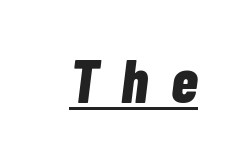
Q: Is the text bold? A: Yes.
Q: Is the text italic (slanted)? A: Yes, it leans right by about 7 degrees.
Q: Is the text underlined? A: Yes.
Q: Is the spacing between letters normal or unusually wide? A: Unusually wide.
Q: Width (condensed, normal, or wide)? A: Condensed.
Q: Stroke contrast? A: Low.
Q: x-height? A: Medium.
Q: Monospaced? A: No.
